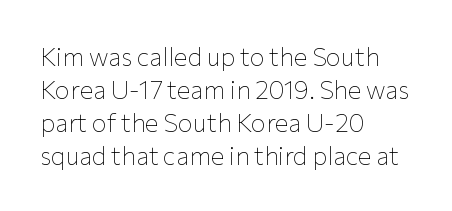
The image shows 25 px text type, upright; set left-aligned, normal line spacing (1.32x), normal letter spacing, not underlined.
